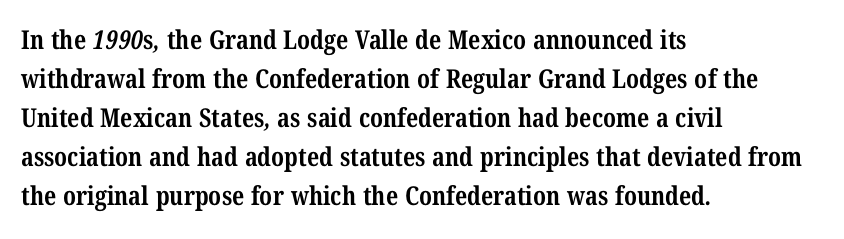
{"bold": "yes", "underline": "no", "align": "left", "line_spacing": "normal", "line_spacing_ratio": 1.5, "letter_spacing": "normal", "letter_spacing_em": 0.0, "glyph_px": 26}
